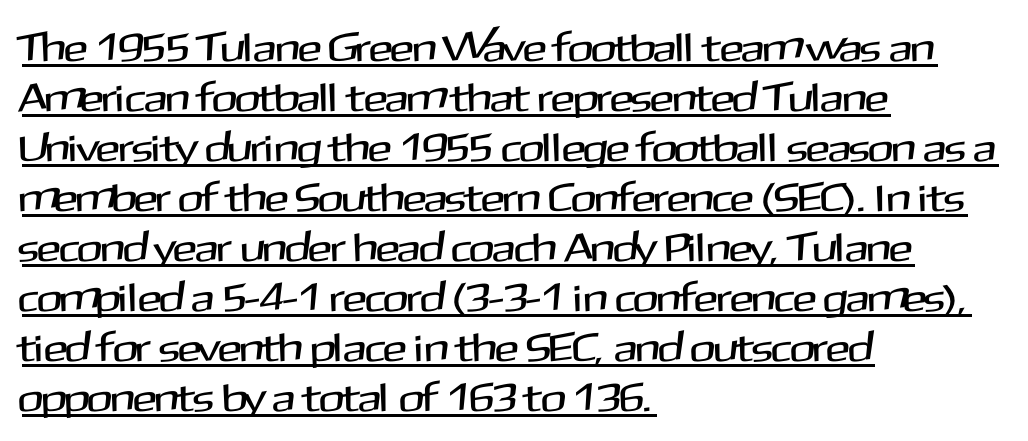
Underline: present. Do the letters lean? They stand straight. The face used here is rendered with its standard letterfit. Note the varied advance widths — an 'i' is clearly narrower than an 'm'. The rendering anchors every line to the left-hand side.
